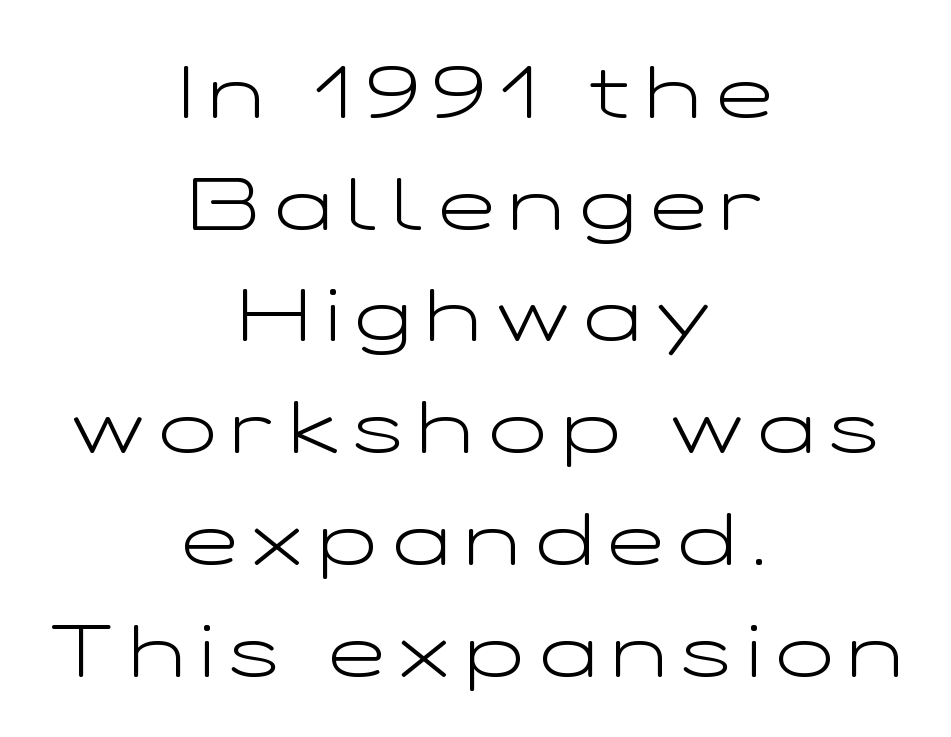
{"serif": "no", "italic": "no", "bold": "no", "weight": "light", "width": "wide", "stroke_contrast": "low", "x_height": "medium", "monospaced": "no", "underline": "no", "align": "center", "line_spacing": "normal", "line_spacing_ratio": 1.49, "letter_spacing": "wide", "letter_spacing_em": 0.21, "glyph_px": 75}
